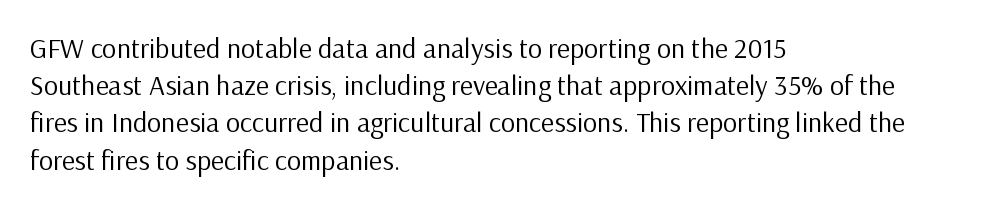
{"serif": "no", "italic": "no", "bold": "no", "weight": "regular", "width": "normal", "stroke_contrast": "low", "x_height": "medium", "monospaced": "no", "underline": "no", "align": "left", "line_spacing": "normal", "line_spacing_ratio": 1.33, "letter_spacing": "normal", "letter_spacing_em": 0.0, "glyph_px": 28}
